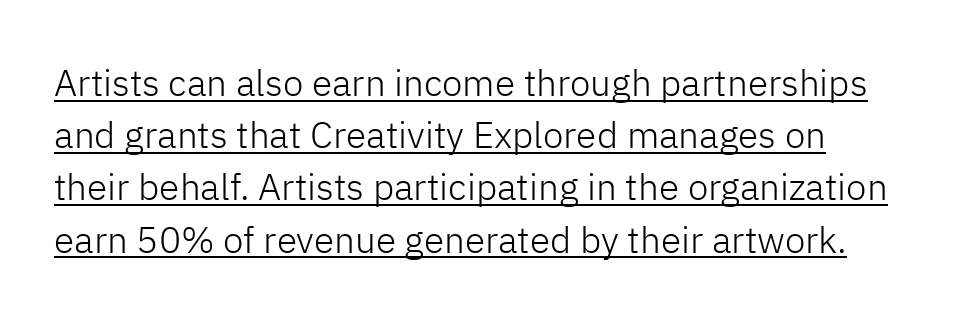
The lettering is marked with a stroke running underneath it. Is this a fixed-width face? No — the glyphs have proportional, varying widths. What stands out about the letter spacing? Nothing — it is the standard amount. Nope, no serifs anywhere on these letters. In terms of posture, this sample is upright.
